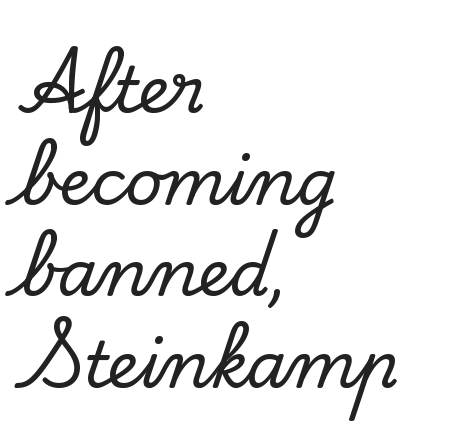
These lines are rendered in a variable-pitch font. The zone under the glyphs is completely vacant. Reading down the block, your eye returns to a fixed left position each line. The face used here is rendered with its standard letterfit. Stroke terminals: seriffed.
